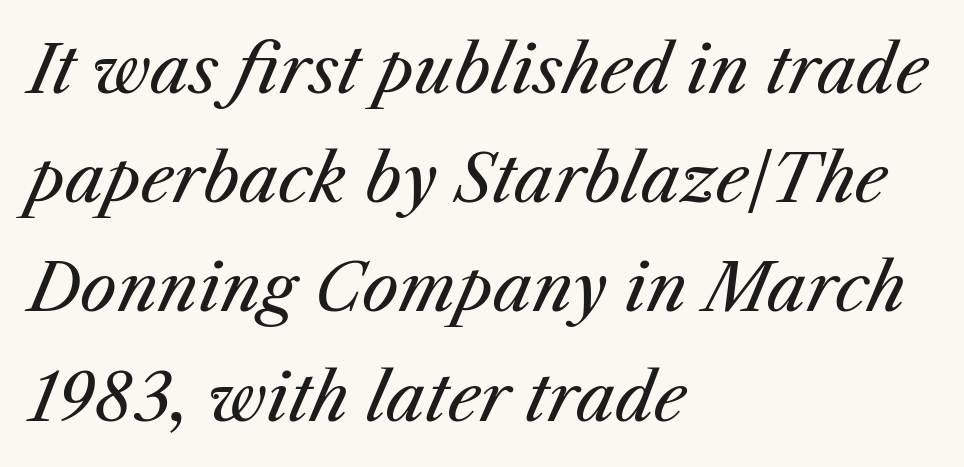
Q: Is the text bold? A: No.
Q: Is the text italic (slanted)? A: Yes, it leans right by about 25 degrees.
Q: Is the text underlined? A: No.
Q: How is the paragraph aligned? A: Left-aligned.
Q: Is the spacing between letters normal or unusually wide? A: Normal.
Q: Is the spacing between lines tight, normal or loose? A: Normal.
Q: Width (condensed, normal, or wide)? A: Normal.
Q: Stroke contrast? A: Medium.
Q: x-height? A: Medium.
Q: Monospaced? A: No.
